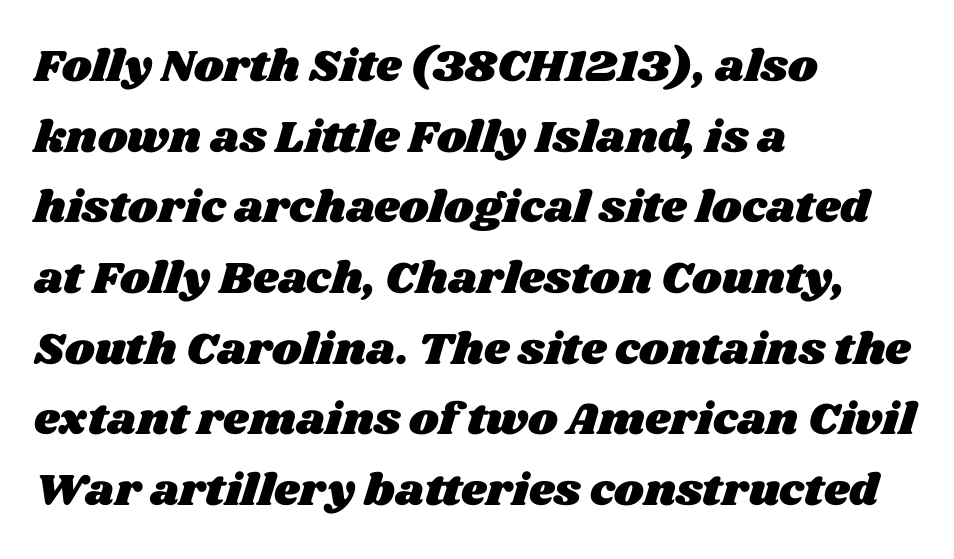
Q: Is the text underlined? A: No.
Q: How is the paragraph aligned? A: Left-aligned.
Q: Is the spacing between letters normal or unusually wide? A: Normal.
Q: Is the spacing between lines tight, normal or loose? A: Normal.
Q: Width (condensed, normal, or wide)? A: Wide.
Q: Stroke contrast? A: Medium.
Q: x-height? A: Large.
Q: Monospaced? A: No.
